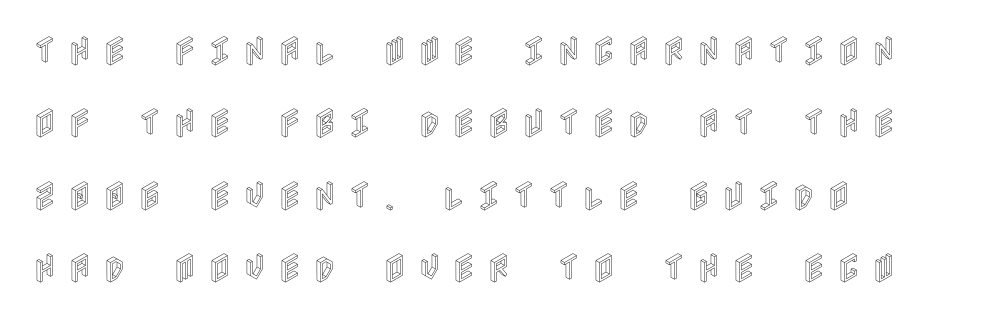
Q: Is the text italic (slanted)? A: No, it is upright.
Q: Is the text underlined? A: No.
Q: How is the paragraph aligned? A: Left-aligned.
Q: Is the spacing between letters normal or unusually wide? A: Unusually wide.
Q: Is the spacing between lines tight, normal or loose? A: Loose.
Q: Width (condensed, normal, or wide)? A: Condensed.
Q: x-height? A: Large.
